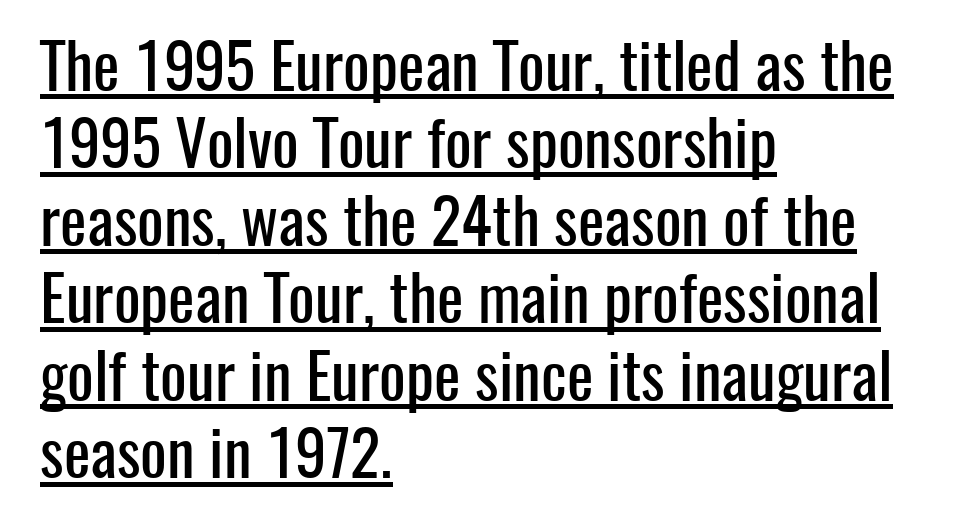
Q: Is the text italic (slanted)? A: No, it is upright.
Q: Is the typeface a serif or a sans-serif typeface? A: Sans-serif.
Q: Is the text underlined? A: Yes.
Q: How is the paragraph aligned? A: Left-aligned.
Q: Is the spacing between letters normal or unusually wide? A: Normal.
Q: Width (condensed, normal, or wide)? A: Condensed.
Q: Stroke contrast? A: Low.
Q: x-height? A: Medium.
Q: Monospaced? A: No.
